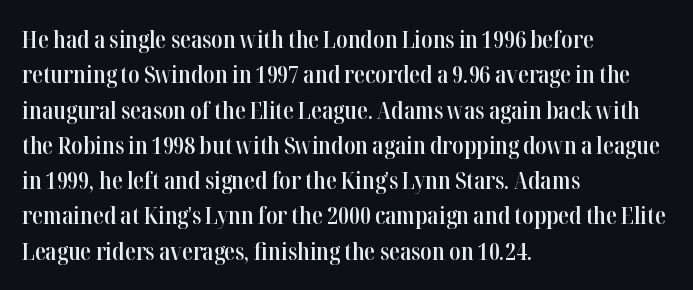
Q: Is the text bold? A: Semi-bold.
Q: Is the text italic (slanted)? A: No, it is upright.
Q: Is the text underlined? A: No.
Q: How is the paragraph aligned? A: Left-aligned.
Q: Is the spacing between letters normal or unusually wide? A: Normal.
Q: Is the spacing between lines tight, normal or loose? A: Normal.
